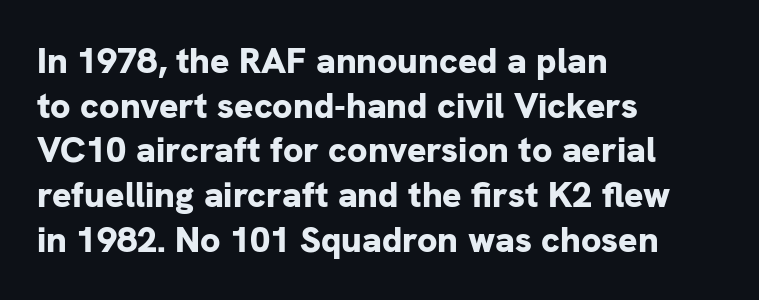
{"serif": "no", "italic": "no", "bold": "yes", "weight": "bold", "width": "normal", "stroke_contrast": "low", "x_height": "medium", "monospaced": "no", "underline": "no", "align": "left", "line_spacing_ratio": 1.24, "letter_spacing": "normal", "letter_spacing_em": 0.0, "glyph_px": 36}
